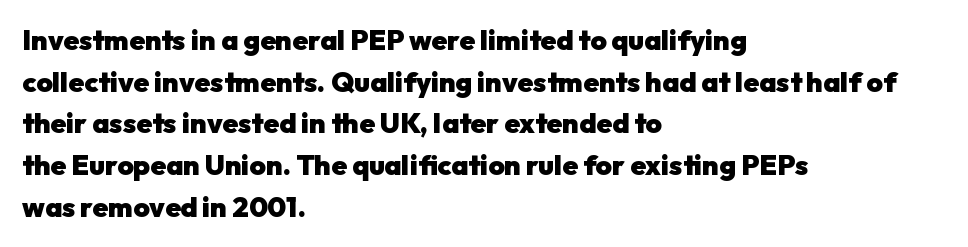
Q: Is the text bold? A: Yes.
Q: Is the text italic (slanted)? A: No, it is upright.
Q: Is the typeface a serif or a sans-serif typeface? A: Sans-serif.
Q: Is the text underlined? A: No.
Q: How is the paragraph aligned? A: Left-aligned.
Q: Is the spacing between letters normal or unusually wide? A: Normal.
Q: Is the spacing between lines tight, normal or loose? A: Normal.
Q: Width (condensed, normal, or wide)? A: Normal.
Q: Stroke contrast? A: Low.
Q: x-height? A: Medium.
Q: Monospaced? A: No.
